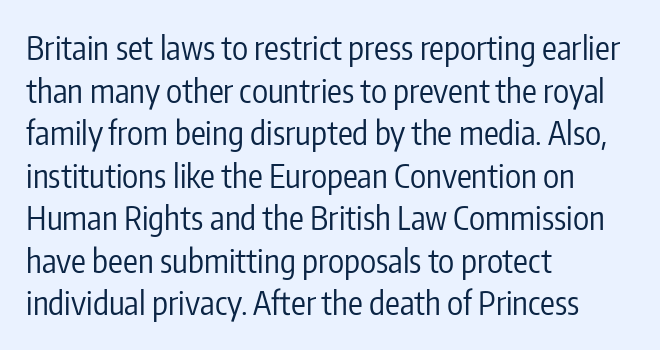
{"serif": "no", "italic": "no", "bold": "no", "weight": "regular", "width": "condensed", "stroke_contrast": "low", "x_height": "medium", "monospaced": "no", "underline": "no", "align": "left", "line_spacing": "normal", "line_spacing_ratio": 1.29, "letter_spacing": "normal", "letter_spacing_em": 0.0, "glyph_px": 33}
